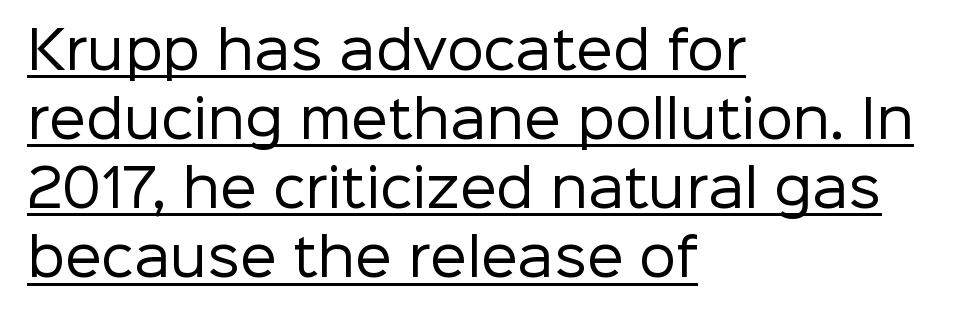
The image shows 52 px regular-weight sans-serif type, upright; set left-aligned, normal line spacing (1.33x), normal letter spacing, underlined; low stroke contrast and a medium x-height.
